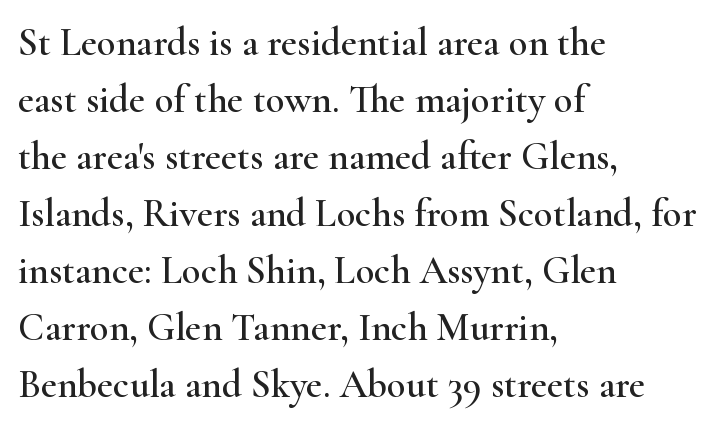
Q: Is the text italic (slanted)? A: No, it is upright.
Q: Is the typeface a serif or a sans-serif typeface? A: Serif.
Q: Is the text underlined? A: No.
Q: How is the paragraph aligned? A: Left-aligned.
Q: Is the spacing between letters normal or unusually wide? A: Normal.
Q: Is the spacing between lines tight, normal or loose? A: Normal.
Q: Width (condensed, normal, or wide)? A: Wide.
Q: Stroke contrast? A: High.
Q: x-height? A: Small.
Q: Monospaced? A: No.
